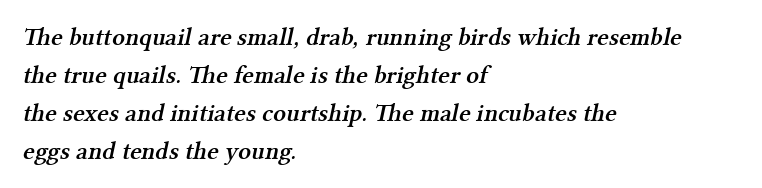
The sample has been set in demibold, a notch under bold. No word sits above an underline. Notice how descenders clear the ascenders below comfortably — that's standard leading. Layout note: lines flush left. Is the letter spacing exaggerated? No — it looks like the ordinary default.
